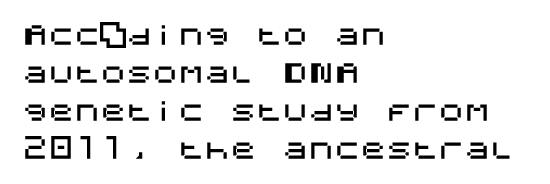
The image shows 26 px text type, upright; set left-aligned, normal line spacing (1.46x), normal letter spacing, not underlined.
